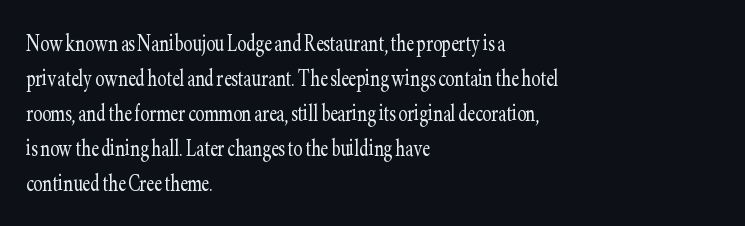
Style check: upright. Plain, unruled lines of type. The paragraph has a hard left edge and a soft right edge. This rendering leaves character spacing at its baseline value. A typesetter would call this leading conventional body-copy spacing. These glyphs show unthickened strokes, regular width or finer.
